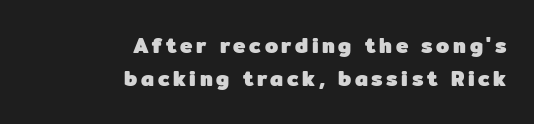
The image shows 21 px bold type, upright; set right-aligned, normal line spacing (1.58x), not underlined.
